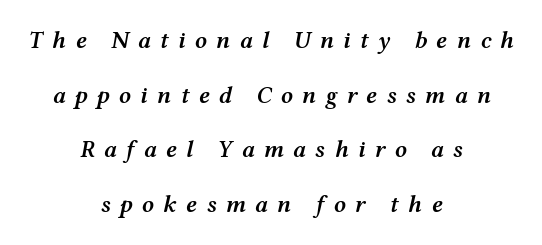
The image shows 24 px text type, italic (leaning right); set centered, loose line spacing (2.28x), unusually wide letter spacing (+0.38 em), not underlined.
